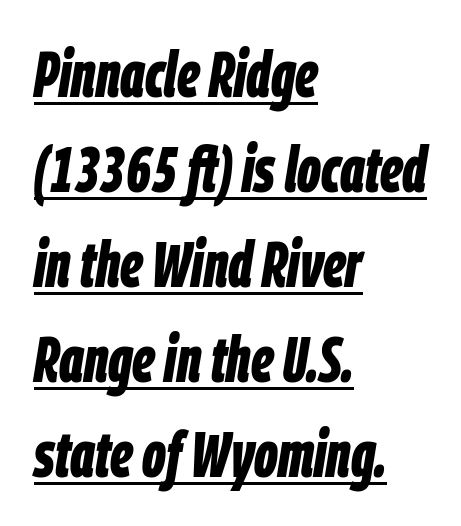
Q: Is the text bold? A: Yes.
Q: Is the text italic (slanted)? A: Yes, it leans right by about 9 degrees.
Q: Is the text underlined? A: Yes.
Q: How is the paragraph aligned? A: Left-aligned.
Q: Is the spacing between letters normal or unusually wide? A: Normal.
Q: Is the spacing between lines tight, normal or loose? A: Normal.
Q: Width (condensed, normal, or wide)? A: Condensed.
Q: Stroke contrast? A: Low.
Q: x-height? A: Large.
Q: Monospaced? A: No.
